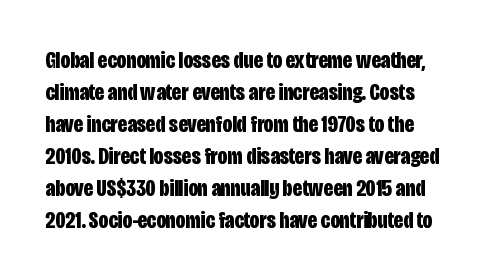
Q: Is the text bold? A: Yes.
Q: Is the text italic (slanted)? A: No, it is upright.
Q: Is the text underlined? A: No.
Q: Is the spacing between letters normal or unusually wide? A: Normal.
Q: Is the spacing between lines tight, normal or loose? A: Normal.
